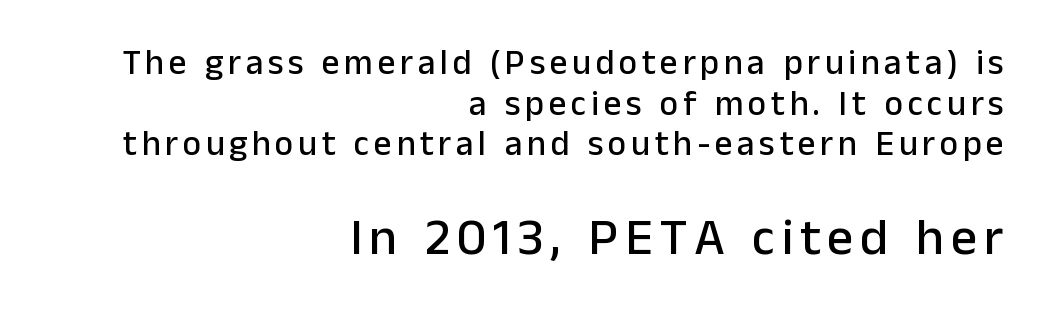
Is the lower block the larger one? Yes — the lower block carries the bigger type. Italic: no, the glyphs are upright roman. The setting favours the right margin, as signatures and pull-quotes sometimes do. Is this a fixed-width face? No — the glyphs have proportional, varying widths. The space beneath each line is pristine and unruled. The characters display no serif detailing; their extremities are plain.
